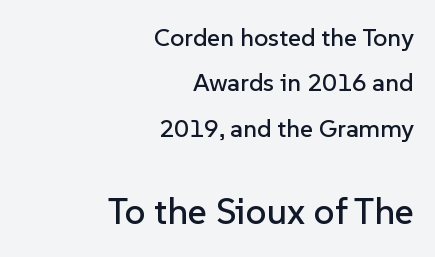
The passage shown is typed in a proportional face where columns would drift. The tracking reads as untouched default to a designer's eye. Reading down the block, your eye finds every line finishing at a fixed right position. Serifs: no, the terminals of the letterforms are clean.
